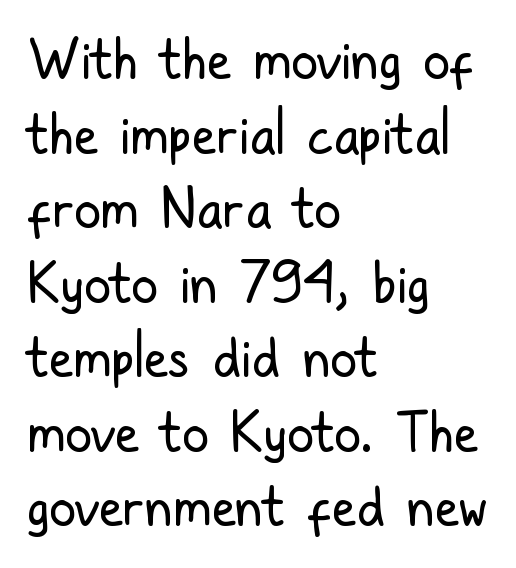
Q: Is the text bold? A: No.
Q: Is the text italic (slanted)? A: No, it is upright.
Q: Is the typeface a serif or a sans-serif typeface? A: Sans-serif.
Q: Is the text underlined? A: No.
Q: How is the paragraph aligned? A: Left-aligned.
Q: Is the spacing between letters normal or unusually wide? A: Normal.
Q: Is the spacing between lines tight, normal or loose? A: Normal.
Q: Width (condensed, normal, or wide)? A: Condensed.
Q: Stroke contrast? A: Low.
Q: x-height? A: Medium.
Q: Monospaced? A: No.
